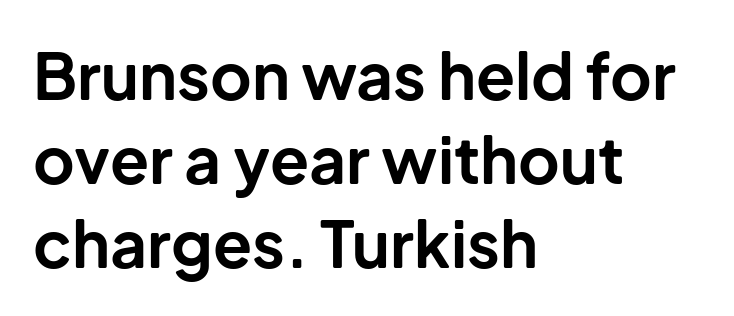
A roman cut, with each character standing at attention. Each letter keeps its own natural width here, so spacing adapts to shape. The glyphs are unaccompanied by any horizontal stroke below them. In terms of letterform style, serifs are entirely absent. Weight: bold.
